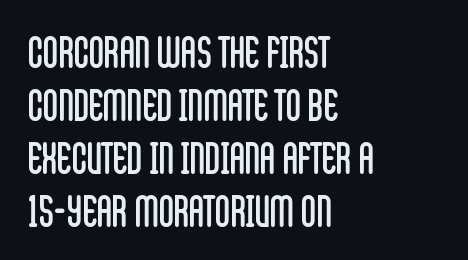
Q: Is the text bold? A: No.
Q: Is the text italic (slanted)? A: No, it is upright.
Q: Is the typeface a serif or a sans-serif typeface? A: Sans-serif.
Q: Is the text underlined? A: No.
Q: How is the paragraph aligned? A: Left-aligned.
Q: Is the spacing between letters normal or unusually wide? A: Normal.
Q: Is the spacing between lines tight, normal or loose? A: Normal.
Q: Width (condensed, normal, or wide)? A: Condensed.
Q: Stroke contrast? A: Low.
Q: x-height? A: Large.
Q: Monospaced? A: No.
